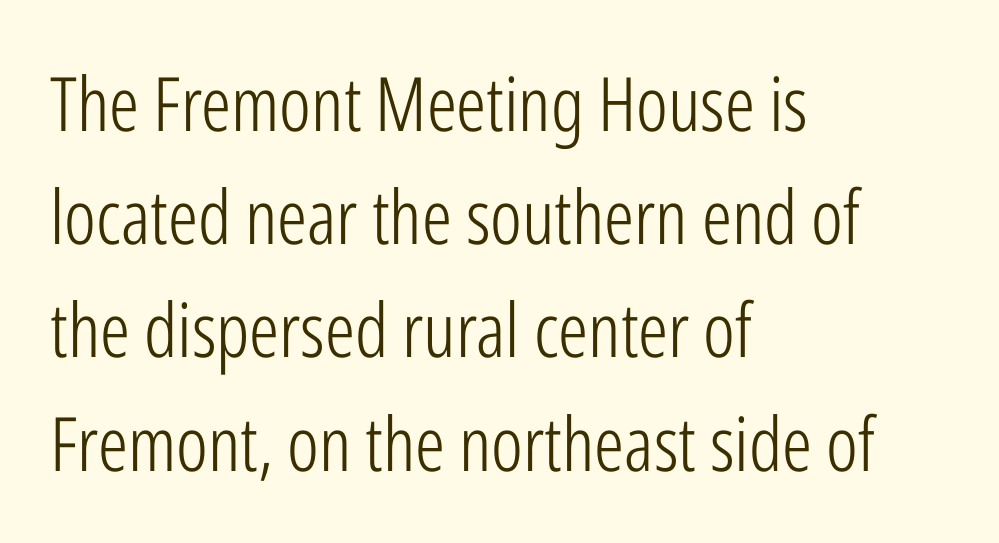
The image shows 75 px light, condensed sans-serif type, upright; set left-aligned, normal line spacing (1.51x), normal letter spacing, not underlined; low stroke contrast and a medium x-height.
